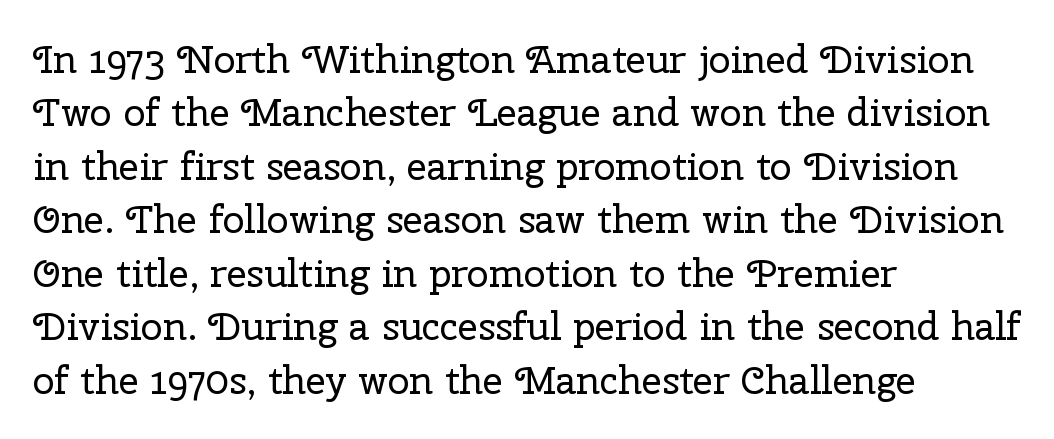
{"serif": "yes", "italic": "no", "bold": "no", "weight": "regular", "width": "normal", "stroke_contrast": "low", "x_height": "medium", "monospaced": "no", "underline": "no", "align": "left", "line_spacing": "normal", "line_spacing_ratio": 1.37, "letter_spacing": "normal", "letter_spacing_em": 0.0, "glyph_px": 39}
